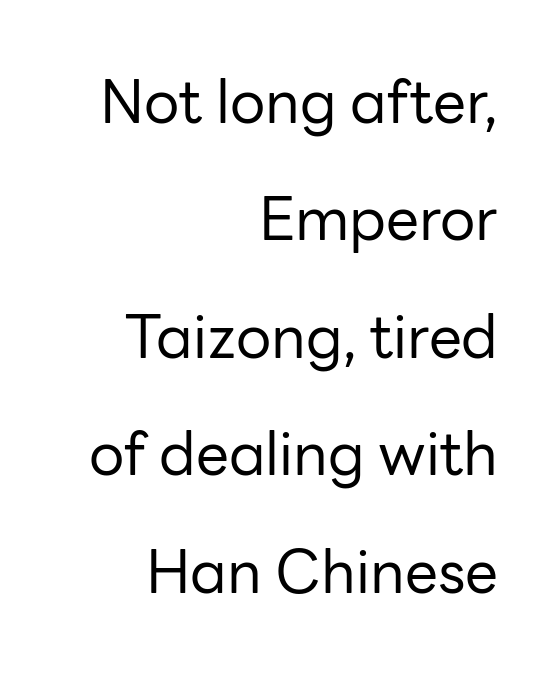
The image shows 59 px regular-weight sans-serif type, upright; set right-aligned, loose line spacing (1.99x), normal letter spacing, not underlined; low stroke contrast and a medium x-height.
